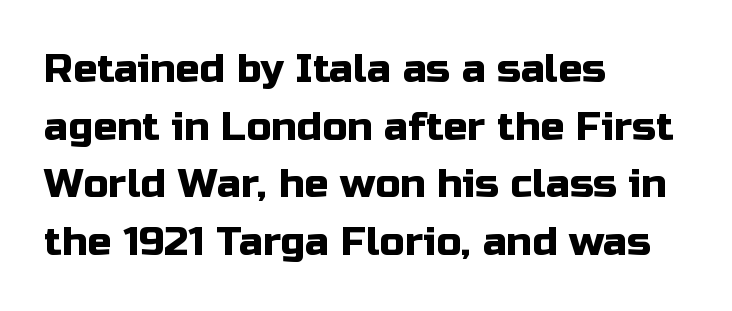
The image shows 40 px sans-serif type, upright; set left-aligned, normal line spacing (1.44x), normal letter spacing, not underlined; low stroke contrast and a medium x-height.
